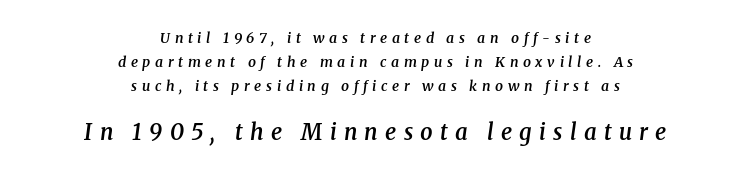
Q: Is the text bold? A: Semi-bold.
Q: Is the text italic (slanted)? A: Yes, it leans right by about 8 degrees.
Q: Is the text underlined? A: No.
Q: How is the paragraph aligned? A: Centered.
Q: Is the spacing between letters normal or unusually wide? A: Unusually wide.
Q: Which block of text is set in a larger size, the first (top) or the second (bottom)? A: The second (bottom) one.
